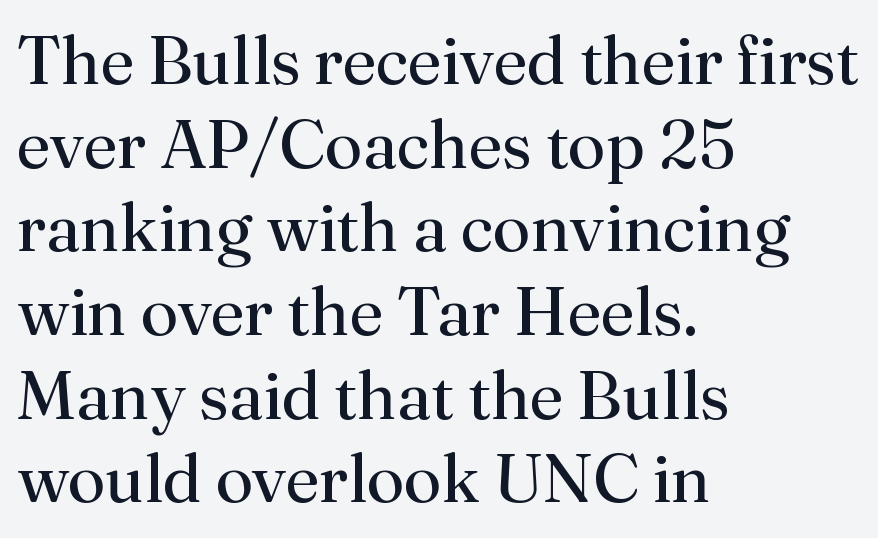
Q: Is the text bold? A: No.
Q: Is the text italic (slanted)? A: No, it is upright.
Q: Is the typeface a serif or a sans-serif typeface? A: Serif.
Q: Is the text underlined? A: No.
Q: How is the paragraph aligned? A: Left-aligned.
Q: Is the spacing between letters normal or unusually wide? A: Normal.
Q: Width (condensed, normal, or wide)? A: Normal.
Q: Stroke contrast? A: Medium.
Q: x-height? A: Small.
Q: Monospaced? A: No.
